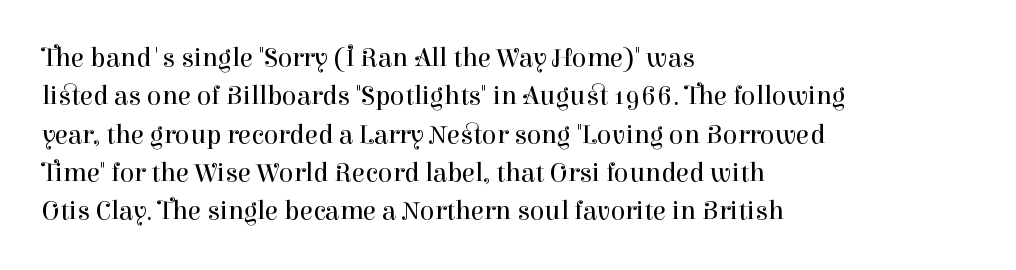
Every row of glyphs begins at an identical x-position on the left. A roman cut, with each character standing at attention. Does the leading feel generous? No, just average. The tracking reads as untouched default to a designer's eye.
